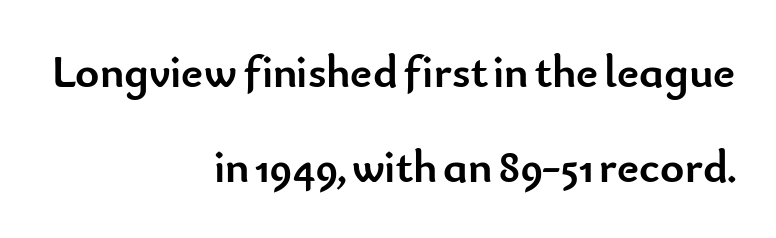
{"serif": "no", "italic": "no", "bold": "yes", "weight": "semibold", "width": "normal", "stroke_contrast": "low", "x_height": "small", "monospaced": "no", "underline": "no", "align": "right", "line_spacing": "loose", "line_spacing_ratio": 2.07, "letter_spacing": "normal", "letter_spacing_em": 0.0, "glyph_px": 46}
